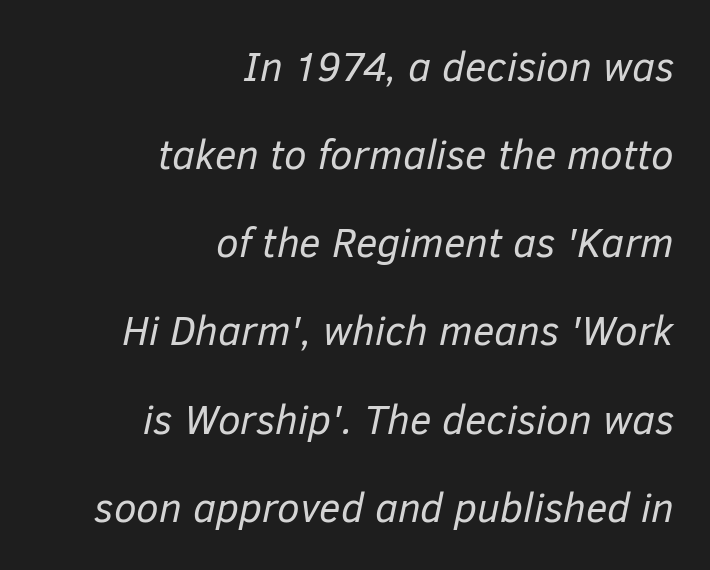
{"italic": "yes", "lean": "right", "slant_degrees": 12, "bold": "no", "weight": "regular", "width": "normal", "stroke_contrast": "low", "x_height": "medium", "monospaced": "no", "underline": "no", "align": "right", "line_spacing": "loose", "line_spacing_ratio": 2.15, "letter_spacing": "normal", "letter_spacing_em": 0.0, "glyph_px": 41}
